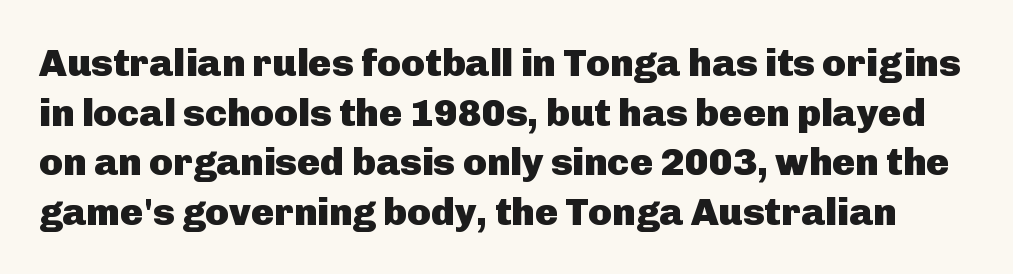
Q: Is the text bold? A: Yes.
Q: Is the text italic (slanted)? A: No, it is upright.
Q: Is the typeface a serif or a sans-serif typeface? A: Sans-serif.
Q: Is the text underlined? A: No.
Q: Is the spacing between letters normal or unusually wide? A: Normal.
Q: Is the spacing between lines tight, normal or loose? A: Normal.
Q: Width (condensed, normal, or wide)? A: Normal.
Q: Stroke contrast? A: Low.
Q: x-height? A: Medium.
Q: Monospaced? A: No.
